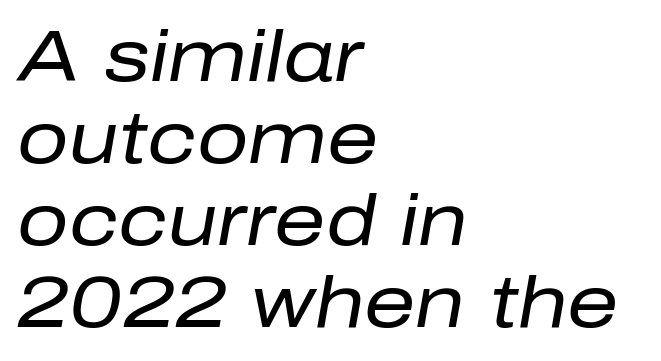
Weight: in the light-to-regular range. If you measured baseline to baseline, you'd find a short distance. The passage shown leans; its letterforms are oblique. Look at the tracking — it's just the regular setting, nothing added. Character widths vary here, with narrow letters taking less room than wide ones. The lines are quadded left.
